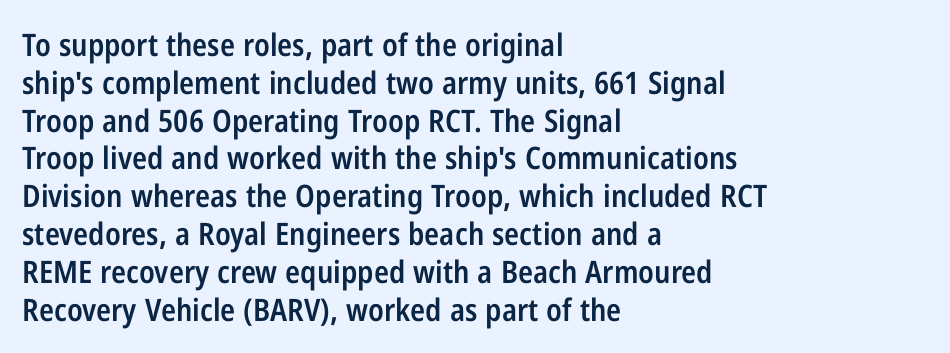
Q: Is the text bold? A: Semi-bold.
Q: Is the text italic (slanted)? A: No, it is upright.
Q: Is the typeface a serif or a sans-serif typeface? A: Sans-serif.
Q: Is the text underlined? A: No.
Q: How is the paragraph aligned? A: Left-aligned.
Q: Is the spacing between letters normal or unusually wide? A: Normal.
Q: Width (condensed, normal, or wide)? A: Condensed.
Q: Stroke contrast? A: Low.
Q: x-height? A: Medium.
Q: Monospaced? A: No.
